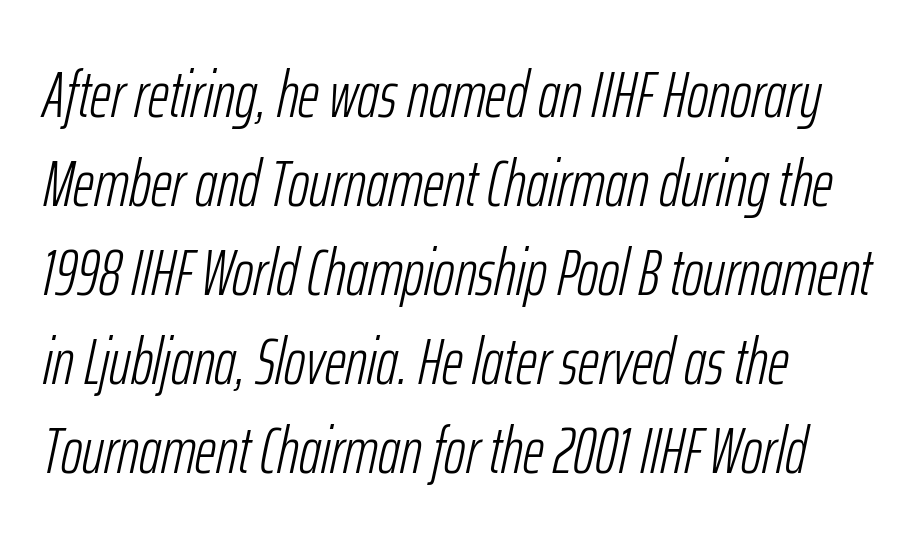
Q: Is the text bold? A: No.
Q: Is the text italic (slanted)? A: Yes, it leans right by about 12 degrees.
Q: Is the text underlined? A: No.
Q: How is the paragraph aligned? A: Left-aligned.
Q: Is the spacing between letters normal or unusually wide? A: Normal.
Q: Is the spacing between lines tight, normal or loose? A: Normal.
Q: Width (condensed, normal, or wide)? A: Condensed.
Q: Stroke contrast? A: Low.
Q: x-height? A: Medium.
Q: Monospaced? A: No.
